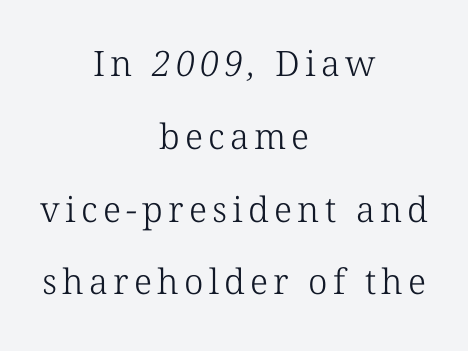
The image shows 35 px light serif type; set centered, loose line spacing (2.08x), not underlined; low stroke contrast and a medium x-height.
